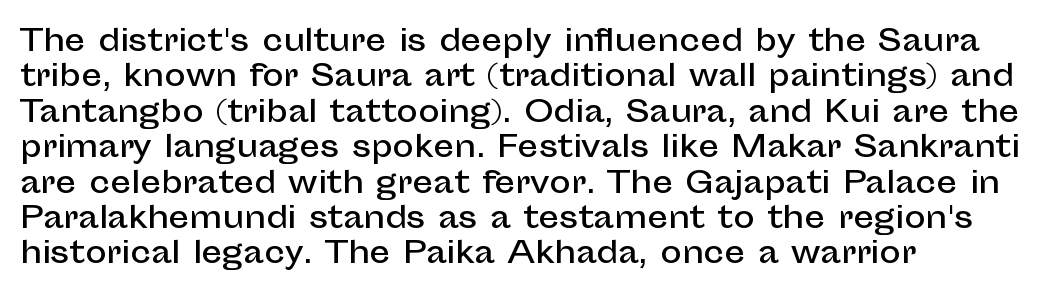
The image shows 29 px sans-serif type, upright; set left-aligned, line spacing 1.22x, normal letter spacing, not underlined; low stroke contrast and a medium x-height.
